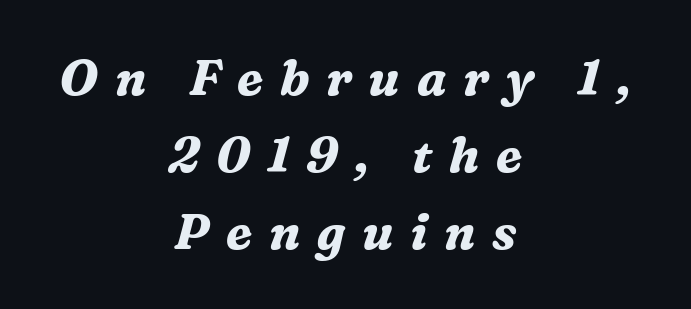
The image shows 49 px bold serif type, italic (leaning right); set centered, normal line spacing (1.57x), unusually wide letter spacing (+0.34 em), not underlined; medium stroke contrast and a medium x-height.
